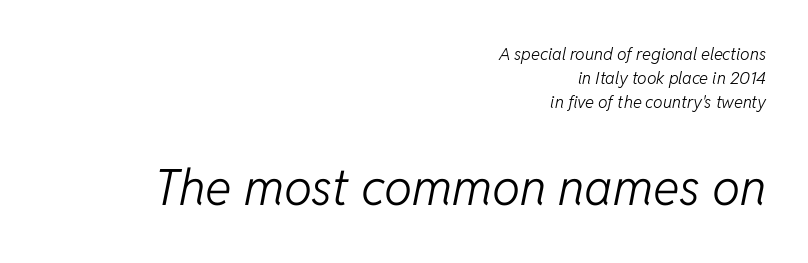
Q: Is the text bold? A: No.
Q: Is the text italic (slanted)? A: Yes, it leans right by about 11 degrees.
Q: Is the text underlined? A: No.
Q: How is the paragraph aligned? A: Right-aligned.
Q: Is the spacing between letters normal or unusually wide? A: Normal.
Q: Is the spacing between lines tight, normal or loose? A: Normal.
Q: Which block of text is set in a larger size, the first (top) or the second (bottom)? A: The second (bottom) one.
Q: Width (condensed, normal, or wide)? A: Normal.
Q: Stroke contrast? A: Low.
Q: x-height? A: Medium.
Q: Monospaced? A: No.
